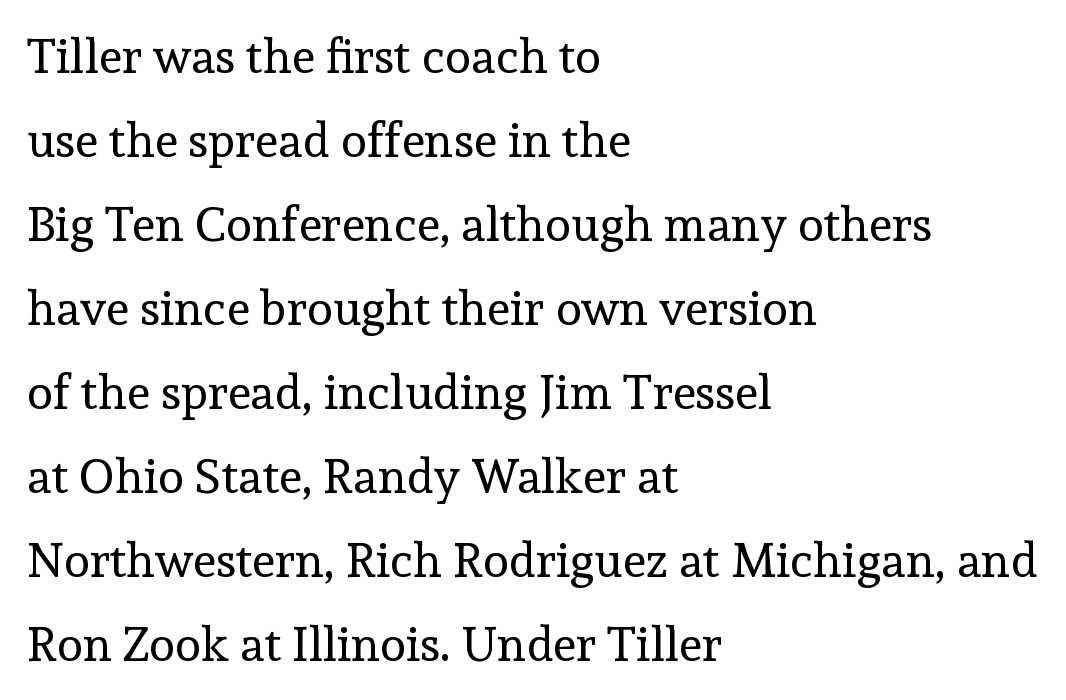
{"serif": "yes", "italic": "no", "bold": "no", "weight": "regular", "width": "normal", "x_height": "medium", "monospaced": "no", "underline": "no", "align": "left", "line_spacing_ratio": 1.75, "letter_spacing": "normal", "letter_spacing_em": 0.0, "glyph_px": 48}
